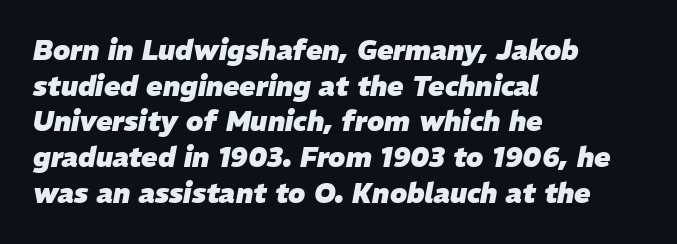
The image shows 27 px bold type, italic (leaning right); set left-aligned, normal line spacing (1.32x), normal letter spacing, not underlined.
